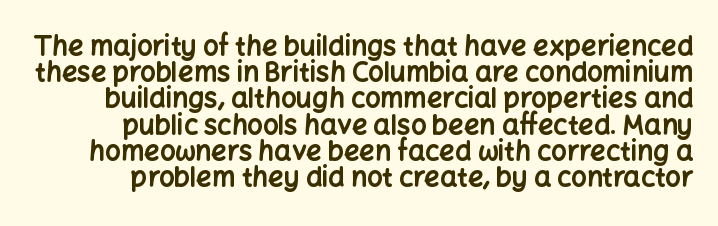
Characters follow at the spacing the type designer built in. Posture: vertical. The glyphs are unaccompanied by any horizontal stroke below them. Closely set lines give the paragraph a compact silhouette. The letters are bold, with thick, heavy strokes.
